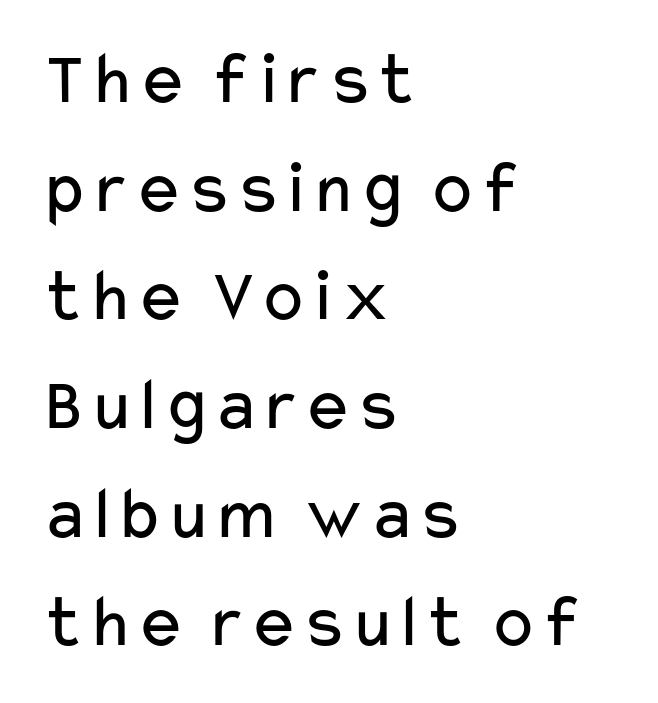
{"serif": "no", "italic": "no", "bold": "no", "weight": "regular", "width": "wide", "stroke_contrast": "low", "x_height": "medium", "monospaced": "no", "underline": "no", "align": "left", "line_spacing": "normal", "line_spacing_ratio": 1.43, "letter_spacing": "normal", "letter_spacing_em": 0.0, "glyph_px": 76}
